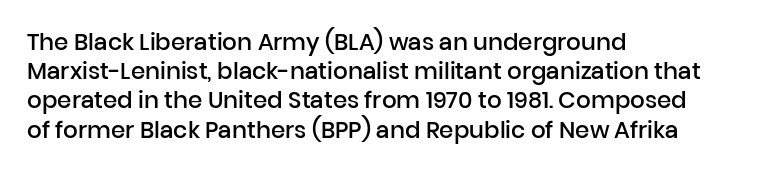
Q: Is the text bold? A: Semi-bold.
Q: Is the text italic (slanted)? A: No, it is upright.
Q: Is the text underlined? A: No.
Q: How is the paragraph aligned? A: Left-aligned.
Q: Is the spacing between letters normal or unusually wide? A: Normal.
Q: Is the spacing between lines tight, normal or loose? A: Normal.
